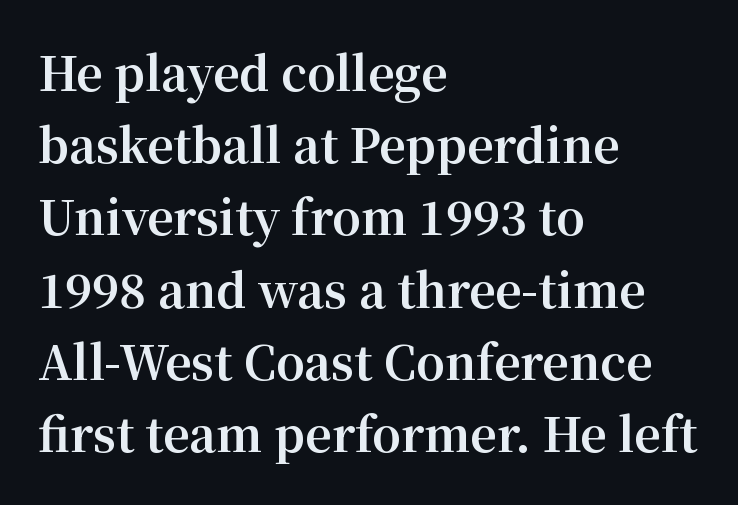
Q: Is the text bold? A: Yes.
Q: Is the text italic (slanted)? A: No, it is upright.
Q: Is the typeface a serif or a sans-serif typeface? A: Serif.
Q: Is the text underlined? A: No.
Q: How is the paragraph aligned? A: Left-aligned.
Q: Is the spacing between letters normal or unusually wide? A: Normal.
Q: Is the spacing between lines tight, normal or loose? A: Normal.
Q: Width (condensed, normal, or wide)? A: Normal.
Q: Stroke contrast? A: Medium.
Q: x-height? A: Medium.
Q: Monospaced? A: No.
